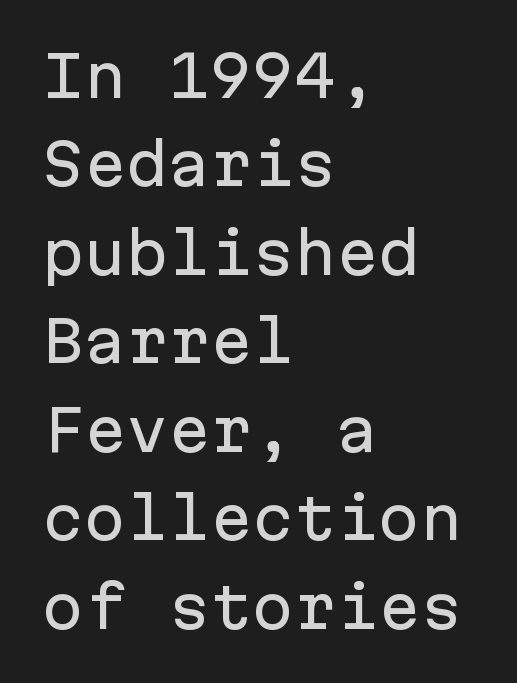
The passage is arranged the way most books set body copy — flush left. Nobody drew a line under any word here. Line spacing here is normal. Spacing verdict: monospaced, one width for all characters. Every character sits straight up, as roman type does.
